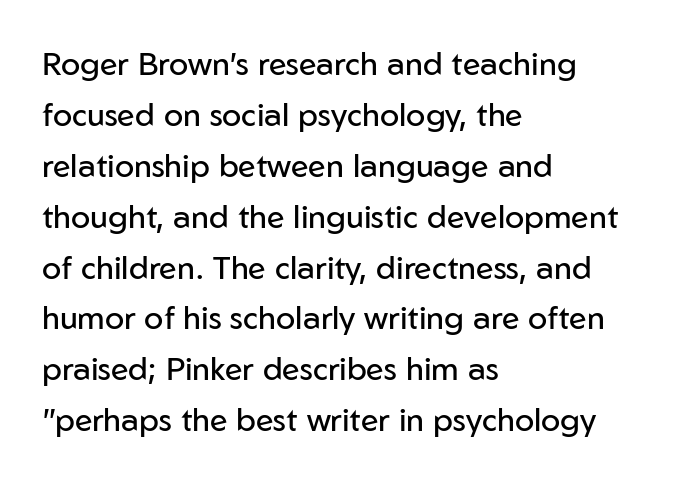
The image shows 32 px regular-weight sans-serif type, upright; set left-aligned, normal line spacing (1.59x), normal letter spacing, not underlined; low stroke contrast and a medium x-height.
